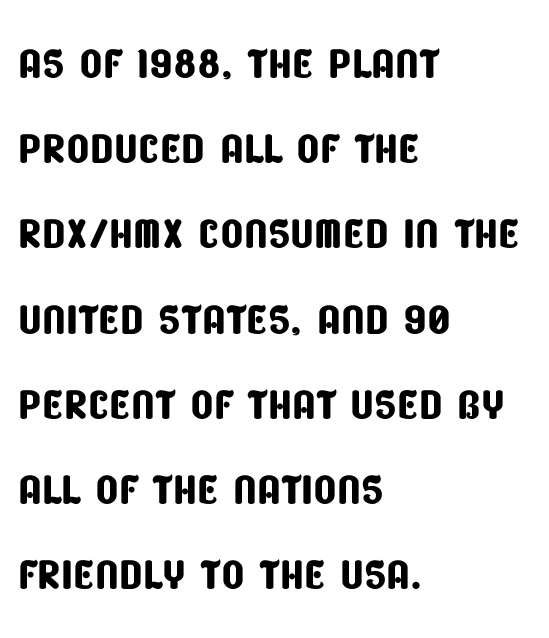
{"serif": "no", "width": "condensed", "stroke_contrast": "low", "x_height": "large", "monospaced": "no", "underline": "no", "align": "left", "line_spacing": "normal", "line_spacing_ratio": 1.42, "letter_spacing": "normal", "letter_spacing_em": 0.0, "glyph_px": 60}
